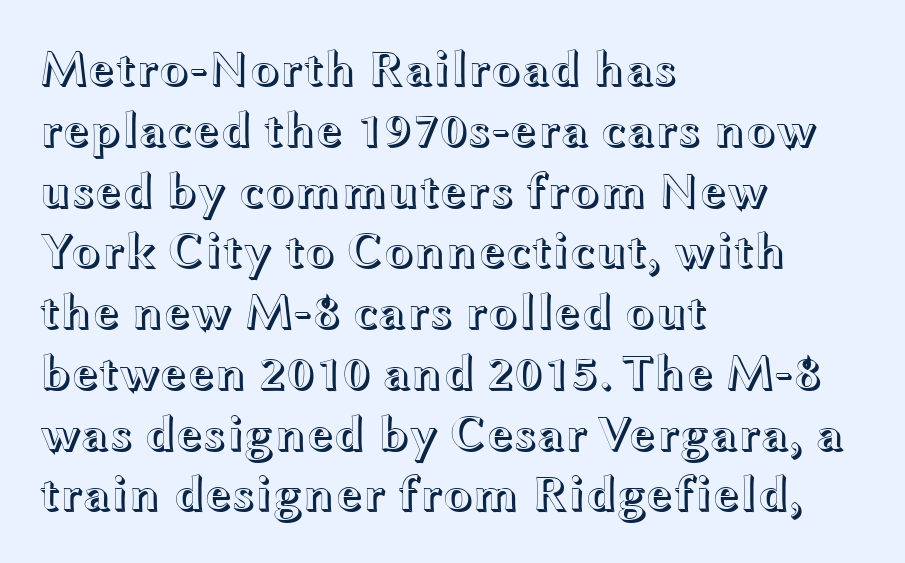
This sample has the flowing, uneven cadence of proportional lettering. Leftover space on each line is placed entirely after the last word. Is there any slant? The stems are plumb. This rendering leaves character spacing at its baseline value.
